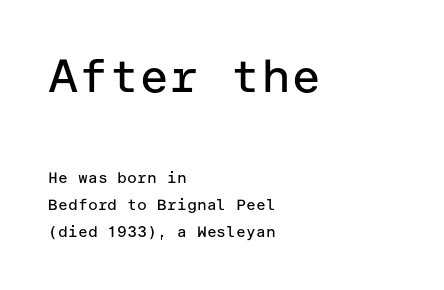
The image shows 46 px regular-weight sans-serif type, upright; set left-aligned, line spacing 1.81x, normal letter spacing, not underlined; the first (top) block is 3.07x larger; low stroke contrast and a medium x-height.
